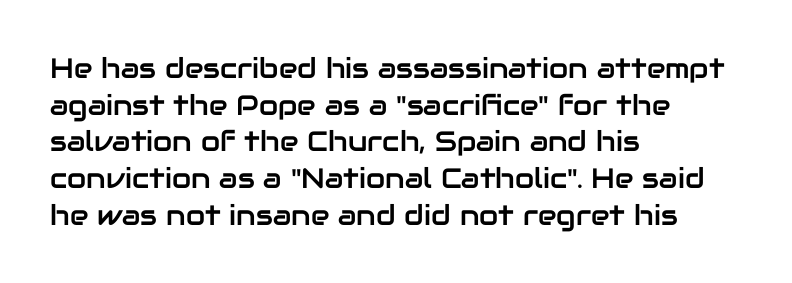
The image shows 28 px sans-serif type, upright; set left-aligned, normal line spacing (1.31x), normal letter spacing, not underlined; low stroke contrast and a medium x-height.
